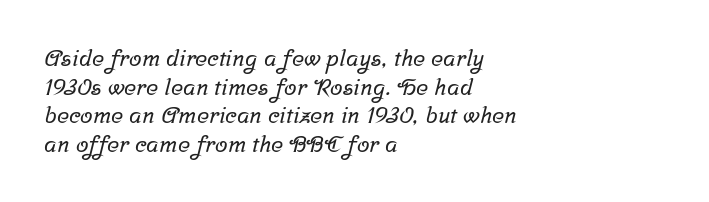
The image shows 23 px text type; set left-aligned, line spacing 1.24x, normal letter spacing, not underlined.
